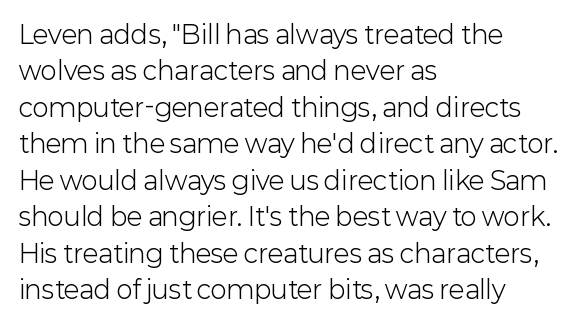
{"italic": "no", "bold": "no", "underline": "no", "align": "left", "line_spacing": "normal", "line_spacing_ratio": 1.46, "letter_spacing": "normal", "letter_spacing_em": 0.0, "glyph_px": 25}
